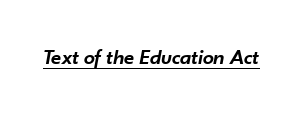
Q: Is the text bold? A: Semi-bold.
Q: Is the text italic (slanted)? A: Yes, it leans right by about 10 degrees.
Q: Is the text underlined? A: Yes.
Q: Is the spacing between letters normal or unusually wide? A: Normal.
